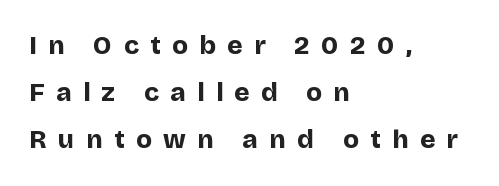
{"italic": "no", "bold": "yes", "underline": "no", "align": "left", "line_spacing_ratio": 1.81, "letter_spacing": "wide", "letter_spacing_em": 0.44, "glyph_px": 26}
